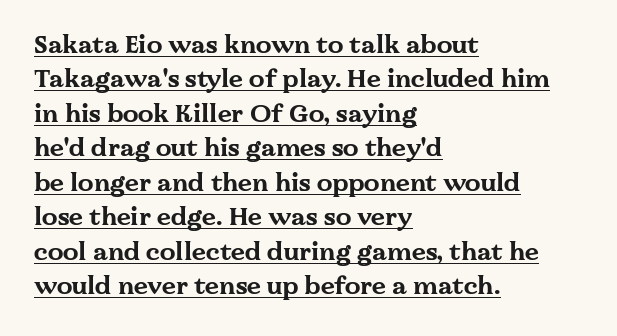
Q: Is the text bold? A: Yes.
Q: Is the text italic (slanted)? A: No, it is upright.
Q: Is the text underlined? A: Yes.
Q: How is the paragraph aligned? A: Left-aligned.
Q: Is the spacing between letters normal or unusually wide? A: Normal.
Q: Is the spacing between lines tight, normal or loose? A: Normal.
